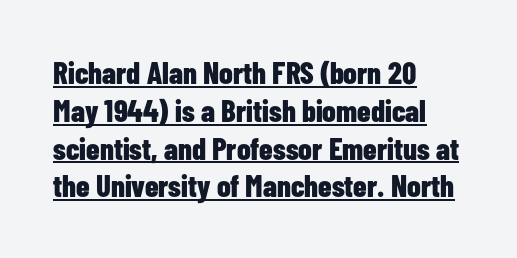
Q: Is the text bold? A: Yes.
Q: Is the text italic (slanted)? A: No, it is upright.
Q: Is the typeface a serif or a sans-serif typeface? A: Sans-serif.
Q: Is the text underlined? A: Yes.
Q: How is the paragraph aligned? A: Left-aligned.
Q: Is the spacing between letters normal or unusually wide? A: Normal.
Q: Width (condensed, normal, or wide)? A: Condensed.
Q: Stroke contrast? A: Low.
Q: x-height? A: Medium.
Q: Monospaced? A: No.
